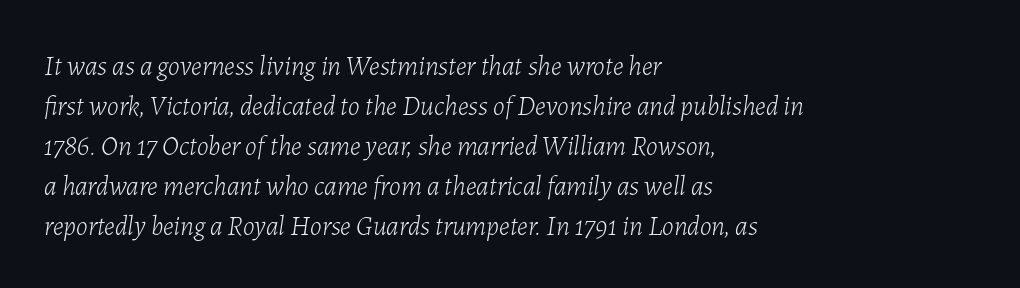
Q: Is the text bold? A: No.
Q: Is the text italic (slanted)? A: Yes, it leans right by about 7 degrees.
Q: Is the text underlined? A: No.
Q: How is the paragraph aligned? A: Left-aligned.
Q: Is the spacing between letters normal or unusually wide? A: Normal.
Q: Is the spacing between lines tight, normal or loose? A: Normal.
